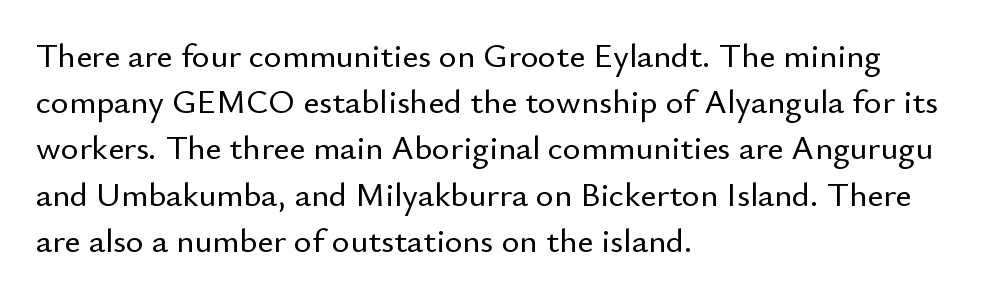
Q: Is the text italic (slanted)? A: No, it is upright.
Q: Is the typeface a serif or a sans-serif typeface? A: Sans-serif.
Q: Is the text underlined? A: No.
Q: How is the paragraph aligned? A: Left-aligned.
Q: Is the spacing between letters normal or unusually wide? A: Normal.
Q: Is the spacing between lines tight, normal or loose? A: Normal.
Q: Width (condensed, normal, or wide)? A: Normal.
Q: Stroke contrast? A: Low.
Q: x-height? A: Small.
Q: Monospaced? A: No.
